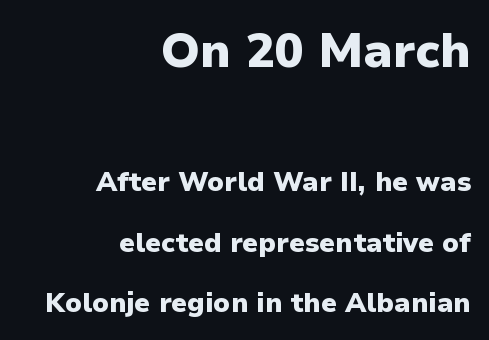
Q: Is the text bold? A: Yes.
Q: Is the text italic (slanted)? A: No, it is upright.
Q: Is the typeface a serif or a sans-serif typeface? A: Sans-serif.
Q: Is the text underlined? A: No.
Q: How is the paragraph aligned? A: Right-aligned.
Q: Is the spacing between letters normal or unusually wide? A: Normal.
Q: Is the spacing between lines tight, normal or loose? A: Loose.
Q: Which block of text is set in a larger size, the first (top) or the second (bottom)? A: The first (top) one.
Q: Width (condensed, normal, or wide)? A: Normal.
Q: Stroke contrast? A: Low.
Q: x-height? A: Medium.
Q: Monospaced? A: No.
